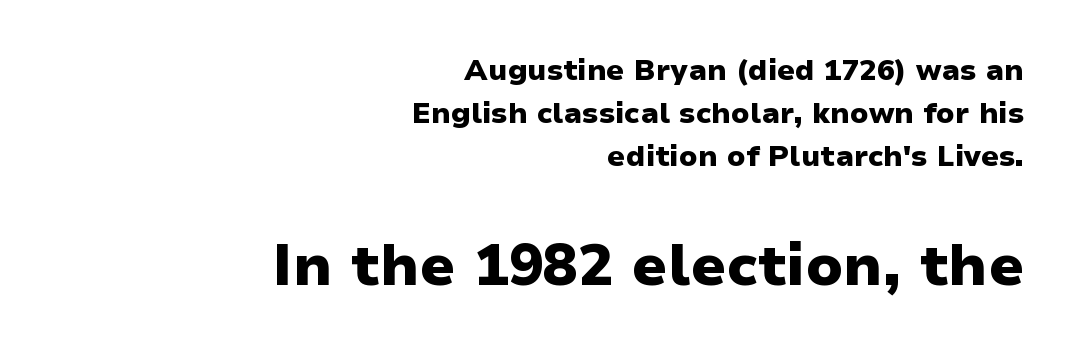
{"serif": "no", "italic": "no", "bold": "yes", "weight": "heavy", "width": "normal", "stroke_contrast": "low", "x_height": "medium", "monospaced": "no", "underline": "no", "align": "right", "line_spacing": "normal", "line_spacing_ratio": 1.49, "letter_spacing": "normal", "letter_spacing_em": 0.0, "larger_block": "second", "size_ratio": 2.0, "glyph_px": 58}
